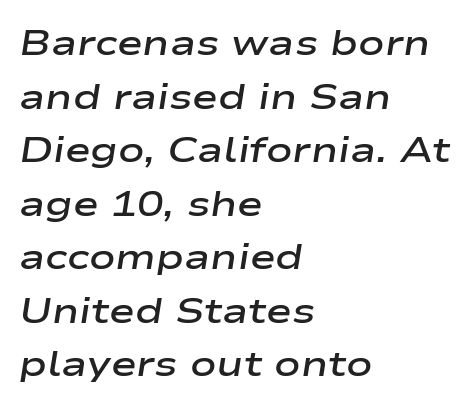
The image shows 35 px semibold, wide type, italic (leaning right); set left-aligned, normal line spacing (1.53x), normal letter spacing, not underlined; low stroke contrast and a medium x-height.
